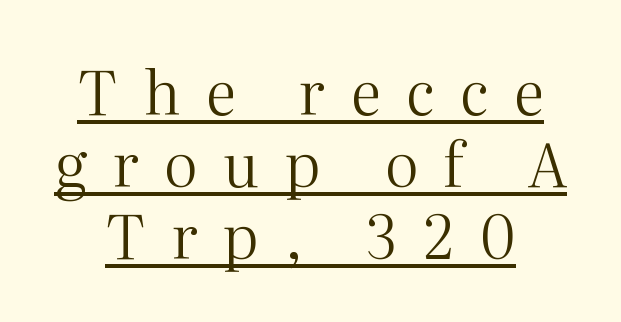
{"serif": "yes", "italic": "no", "bold": "no", "weight": "regular", "width": "normal", "stroke_contrast": "medium", "x_height": "medium", "monospaced": "no", "underline": "yes", "line_spacing_ratio": 1.2, "letter_spacing": "wide", "letter_spacing_em": 0.43, "glyph_px": 60}
